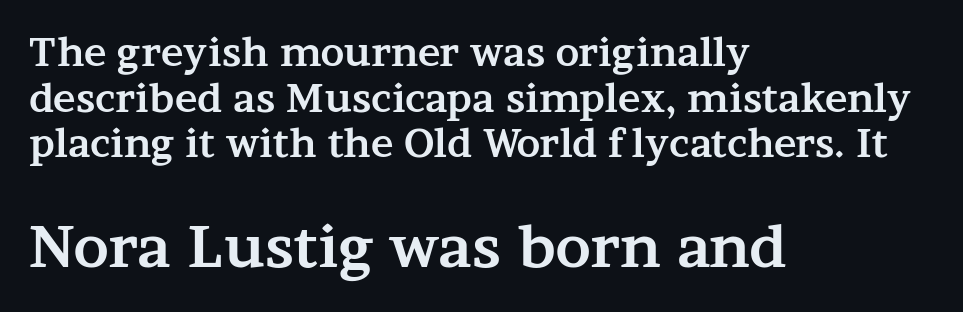
The image shows 57 px bold, wide serif type, upright; set left-aligned, line spacing 1.2x, normal letter spacing, not underlined; the second (bottom) block is 1.5x larger; medium stroke contrast and a medium x-height.
